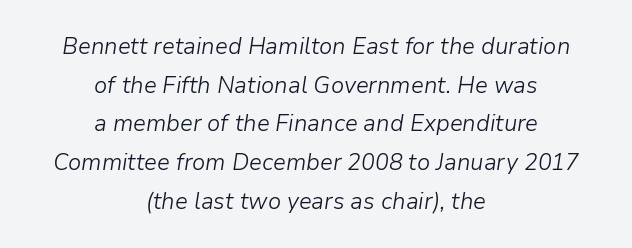
{"italic": "yes", "lean": "right", "slant_degrees": 9, "bold": "no", "underline": "no", "align": "center", "line_spacing": "normal", "line_spacing_ratio": 1.68, "letter_spacing": "normal", "letter_spacing_em": 0.0, "glyph_px": 23}
